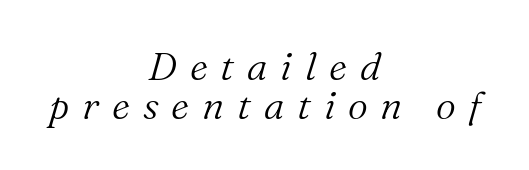
Note the varied advance widths — an 'i' is clearly narrower than an 'm'. Observe the wide spacing: letters keep a clear distance from each other. The area under the type is left untouched. Successive baselines arrive quickly, one right under another.
